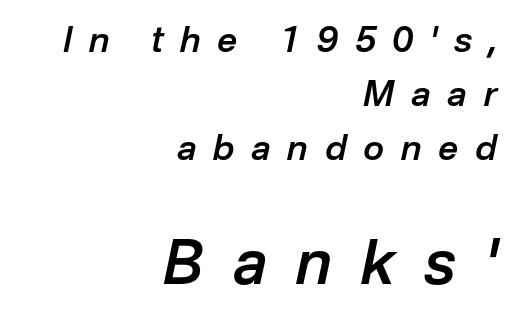
The image shows 61 px semibold type, italic (leaning right); set right-aligned, normal line spacing (1.55x), unusually wide letter spacing (+0.48 em), not underlined; the second (bottom) block is 1.74x larger; low stroke contrast and a medium x-height.
